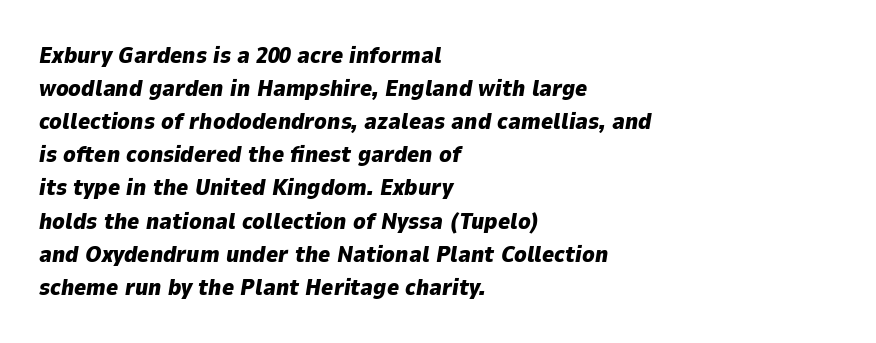
{"italic": "yes", "lean": "right", "slant_degrees": 9, "bold": "yes", "underline": "no", "align": "left", "line_spacing": "normal", "line_spacing_ratio": 1.44, "letter_spacing": "normal", "letter_spacing_em": 0.0, "glyph_px": 23}
